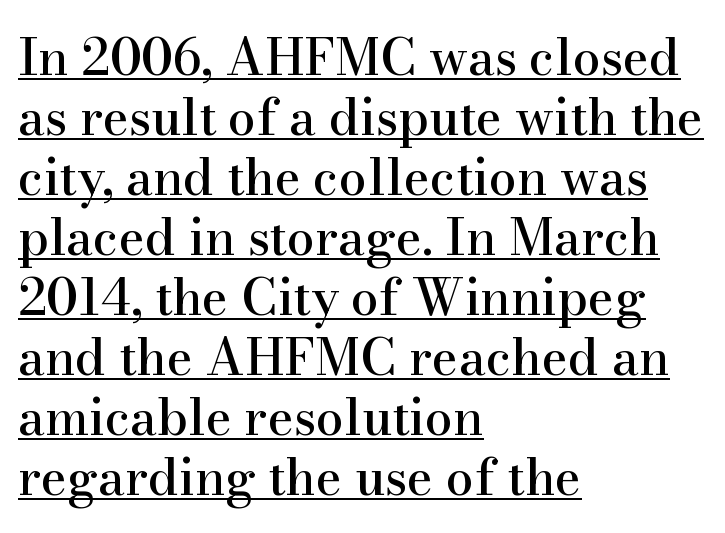
{"serif": "yes", "italic": "no", "width": "normal", "stroke_contrast": "high", "x_height": "small", "monospaced": "no", "underline": "yes", "align": "left", "line_spacing_ratio": 1.2, "letter_spacing": "normal", "letter_spacing_em": 0.0, "glyph_px": 50}
